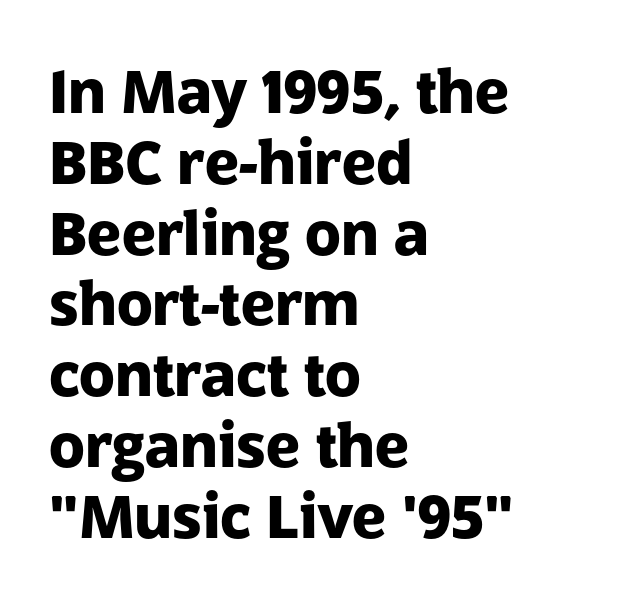
{"serif": "no", "italic": "no", "bold": "yes", "weight": "heavy", "width": "normal", "stroke_contrast": "low", "x_height": "medium", "monospaced": "no", "underline": "no", "align": "left", "line_spacing_ratio": 1.2, "letter_spacing": "normal", "letter_spacing_em": 0.0, "glyph_px": 59}
